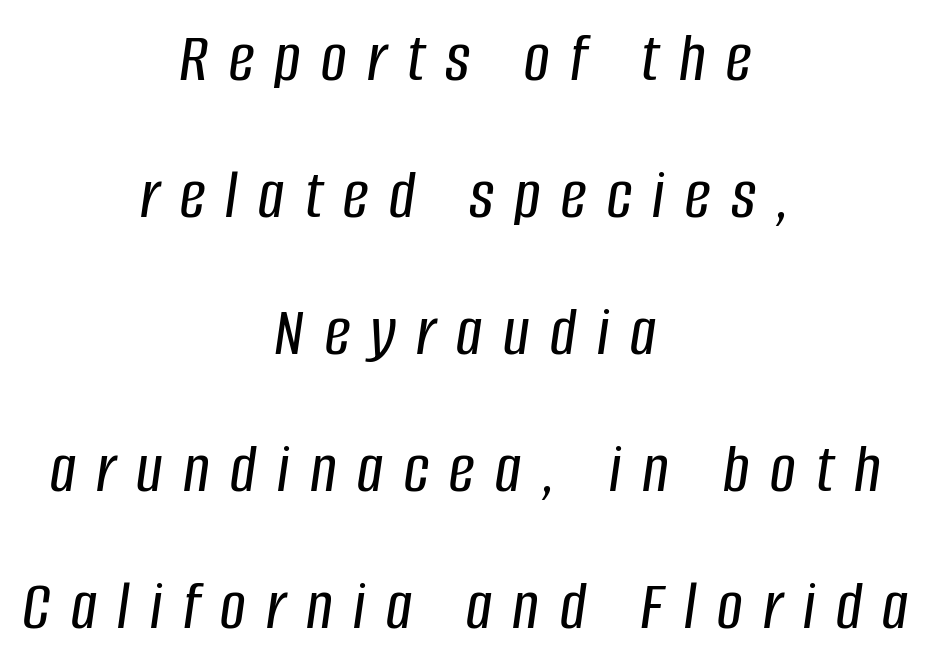
{"italic": "yes", "lean": "right", "slant_degrees": 8, "width": "condensed", "stroke_contrast": "low", "x_height": "large", "monospaced": "no", "underline": "no", "align": "center", "line_spacing": "loose", "line_spacing_ratio": 1.93, "letter_spacing": "wide", "letter_spacing_em": 0.29, "glyph_px": 71}
